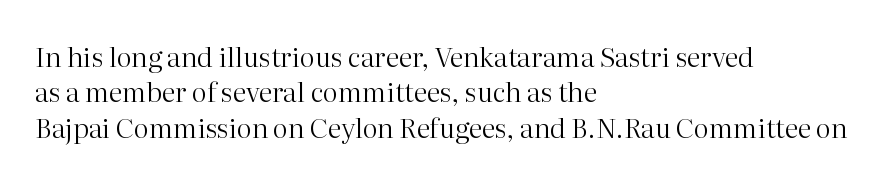
Line beginnings align vertically; line endings do not. The typography opts for an upright posture over an oblique one. Baseline-to-baseline distance is the conventional proportion of letter height. The characters are drawn with everyday or finer stroke widths. Here the glyphs are tracked normally, forming tight word shapes.
